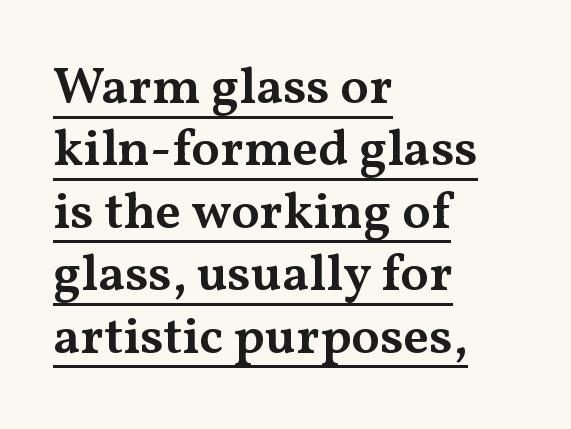
Like a heading marked for emphasis, these lines bear an underscore. Where is the straight margin? On the left. Designer's note — italics off, roman on. The tracking reads as untouched default to a designer's eye.
